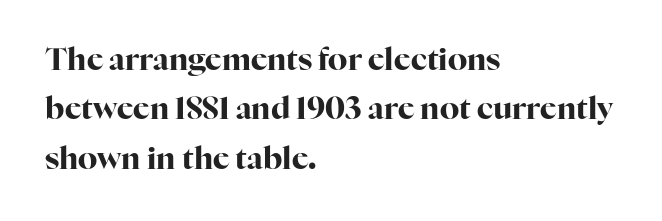
{"serif": "yes", "italic": "no", "bold": "yes", "weight": "bold", "width": "normal", "stroke_contrast": "high", "x_height": "medium", "monospaced": "no", "underline": "no", "align": "left", "line_spacing": "normal", "line_spacing_ratio": 1.59, "letter_spacing": "normal", "letter_spacing_em": 0.0, "glyph_px": 31}
